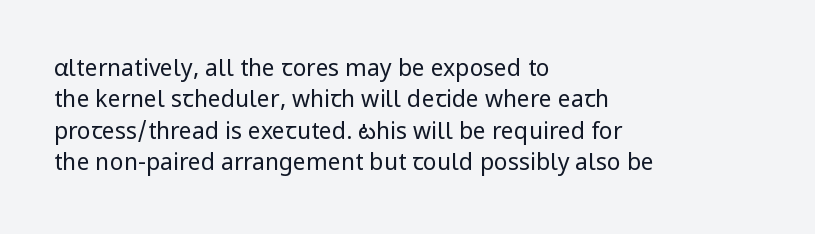
The image shows 23 px text type, upright; set left-aligned, normal line spacing (1.36x), normal letter spacing, not underlined.
